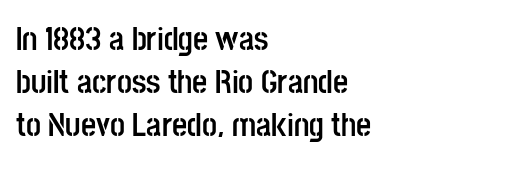
{"serif": "no", "italic": "no", "bold": "yes", "weight": "semibold", "width": "condensed", "stroke_contrast": "low", "x_height": "large", "monospaced": "no", "underline": "no", "align": "left", "line_spacing": "normal", "line_spacing_ratio": 1.31, "letter_spacing": "normal", "letter_spacing_em": 0.0, "glyph_px": 33}
